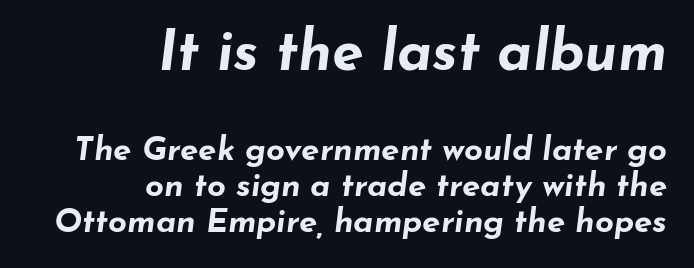
A student would notice the top passage is typeset larger than what follows. The rag falls on the left side of this text block. Looking at the ascenders, they clearly lean. Inter-character spacing is left at the font's built-in metrics. Descenders hang freely into open space. The passage shown stacks its lines with hardly any gap.
